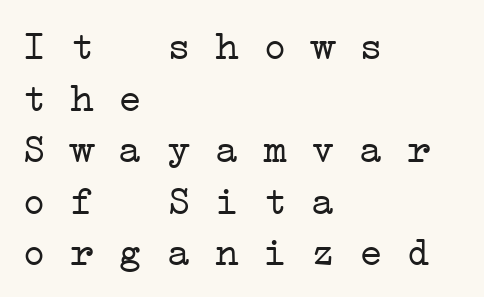
Honestly, there is no underline to notice here at all. The typeface chosen for these lines features serifs. The designer left line spacing at the default. Each line starts at the same left margin while the right side varies.
